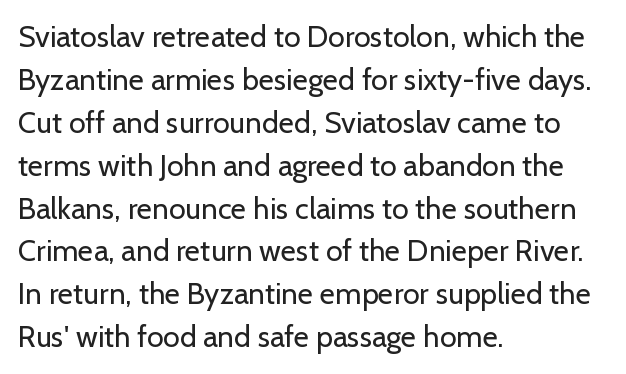
Q: Is the text bold? A: No.
Q: Is the text italic (slanted)? A: No, it is upright.
Q: Is the typeface a serif or a sans-serif typeface? A: Sans-serif.
Q: Is the text underlined? A: No.
Q: How is the paragraph aligned? A: Left-aligned.
Q: Is the spacing between letters normal or unusually wide? A: Normal.
Q: Is the spacing between lines tight, normal or loose? A: Normal.
Q: Width (condensed, normal, or wide)? A: Normal.
Q: Stroke contrast? A: Low.
Q: x-height? A: Medium.
Q: Monospaced? A: No.
